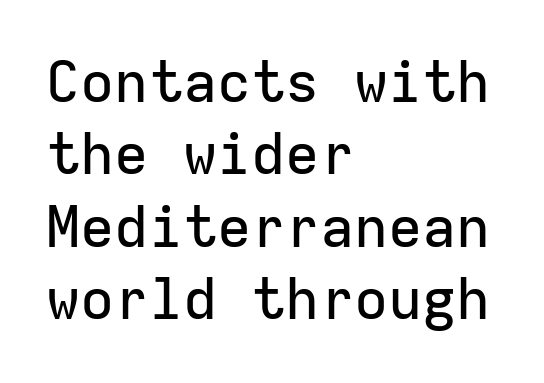
This rendering employs a face without finishing strokes, i.e., a sans-serif. Short and long lines alike share a common starting point at left. Anything drawn beneath the words? Only blank space. What's the leading like? Ordinary, nothing unusual.
